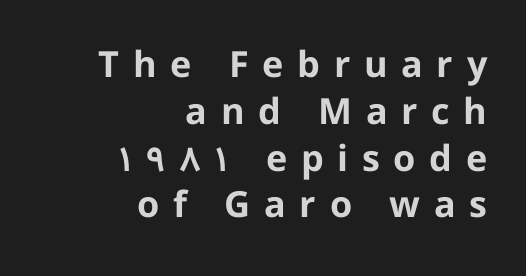
The image shows 36 px bold sans-serif type, upright; set right-aligned, normal line spacing (1.3x), unusually wide letter spacing (+0.38 em), not underlined; low stroke contrast and a medium x-height.
